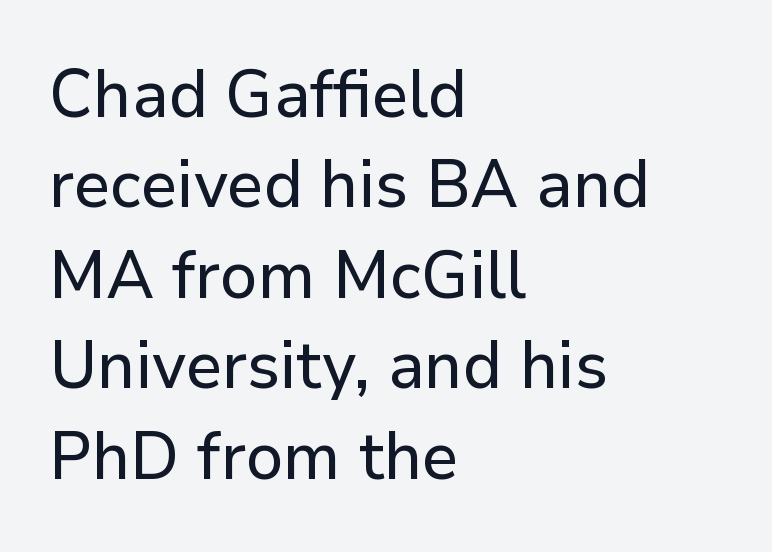
Q: Is the text italic (slanted)? A: No, it is upright.
Q: Is the typeface a serif or a sans-serif typeface? A: Sans-serif.
Q: Is the text underlined? A: No.
Q: How is the paragraph aligned? A: Left-aligned.
Q: Is the spacing between letters normal or unusually wide? A: Normal.
Q: Is the spacing between lines tight, normal or loose? A: Normal.
Q: Width (condensed, normal, or wide)? A: Normal.
Q: Stroke contrast? A: Low.
Q: x-height? A: Medium.
Q: Monospaced? A: No.
